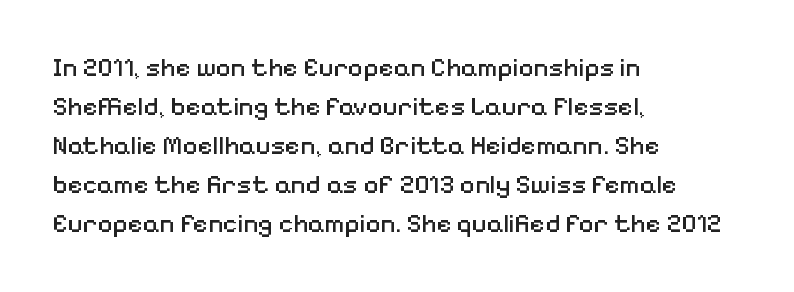
Q: Is the text bold? A: No.
Q: Is the text italic (slanted)? A: No, it is upright.
Q: Is the text underlined? A: No.
Q: How is the paragraph aligned? A: Left-aligned.
Q: Is the spacing between letters normal or unusually wide? A: Normal.
Q: Is the spacing between lines tight, normal or loose? A: Normal.
